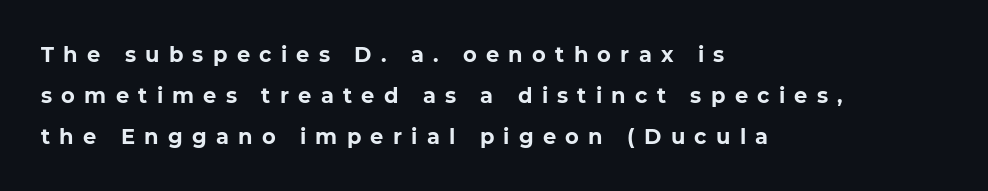
Notice how the passage keeps a crisp vertical edge on the left only. Substantial extra tracking has been applied to these lines. Only glyphs here, with clear space below each row. Each new line begins a long way beneath the previous one. Pretty heavy lettering here — definitely bold.
